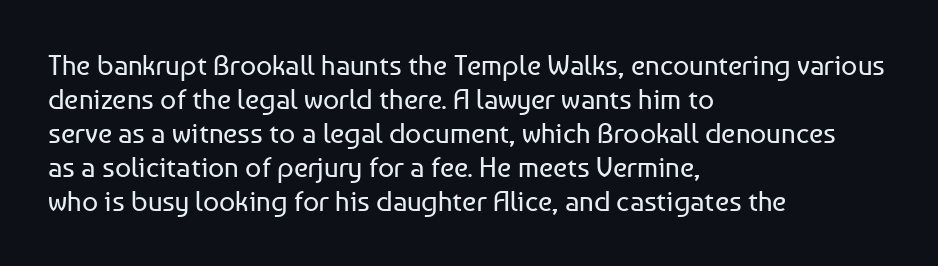
Q: Is the text bold? A: No.
Q: Is the text italic (slanted)? A: No, it is upright.
Q: Is the typeface a serif or a sans-serif typeface? A: Sans-serif.
Q: Is the text underlined? A: No.
Q: How is the paragraph aligned? A: Left-aligned.
Q: Is the spacing between letters normal or unusually wide? A: Normal.
Q: Width (condensed, normal, or wide)? A: Normal.
Q: Stroke contrast? A: Low.
Q: x-height? A: Medium.
Q: Monospaced? A: No.
